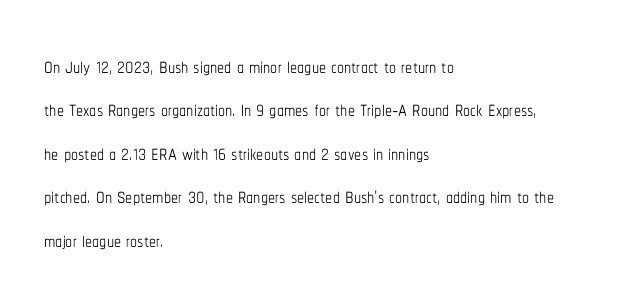
The image shows 28 px thin, condensed type, upright; set left-aligned, normal line spacing (1.55x), normal letter spacing, not underlined; low stroke contrast and a medium x-height.
